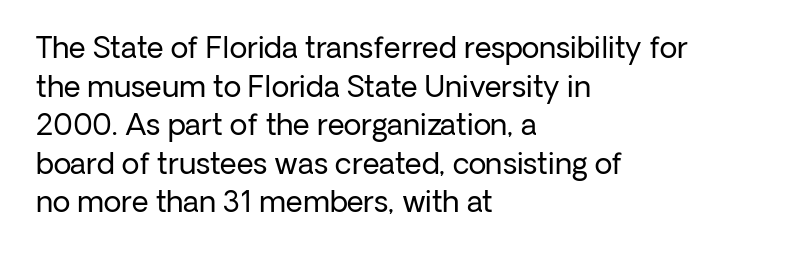
Proportional: the letters do not fall into vertical columns. The font family rendered here belongs to the sans-serif group. Does the copy run flush right? No — it runs flush left. The type is set solid horizontally, with unmodified tracking.
